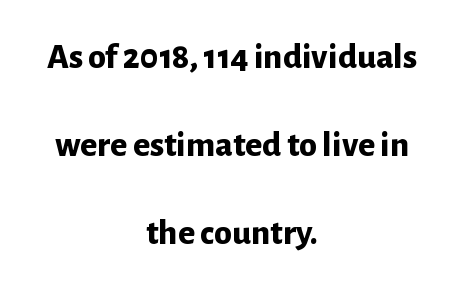
Q: Is the text bold? A: Yes.
Q: Is the text italic (slanted)? A: No, it is upright.
Q: Is the typeface a serif or a sans-serif typeface? A: Sans-serif.
Q: Is the text underlined? A: No.
Q: How is the paragraph aligned? A: Centered.
Q: Is the spacing between letters normal or unusually wide? A: Normal.
Q: Is the spacing between lines tight, normal or loose? A: Loose.
Q: Width (condensed, normal, or wide)? A: Normal.
Q: Stroke contrast? A: Low.
Q: x-height? A: Medium.
Q: Monospaced? A: No.
